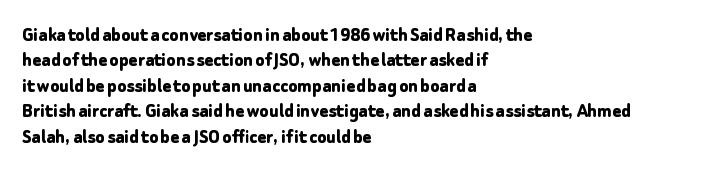
The image shows 21 px bold type, upright; set left-aligned, line spacing 1.21x, normal letter spacing, not underlined.
